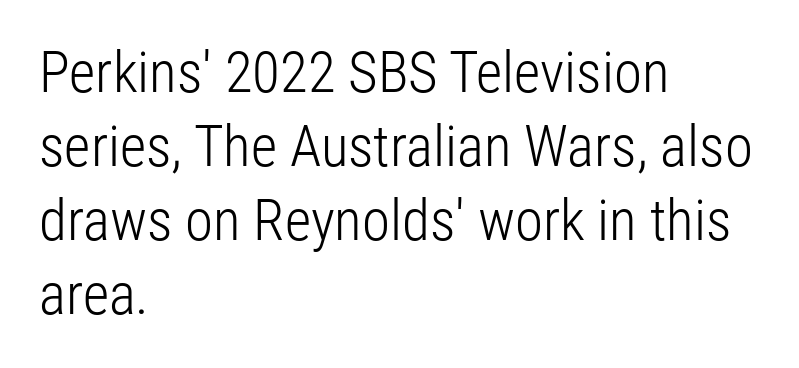
The zone under the glyphs is completely vacant. Do the letters lean? They stand straight. How would I describe the line gaps? Plain and ordinary. Unlike a traditional serif, this face leaves its strokes unadorned. Teacher's note: observe the even left margin — that is flush-left alignment.
